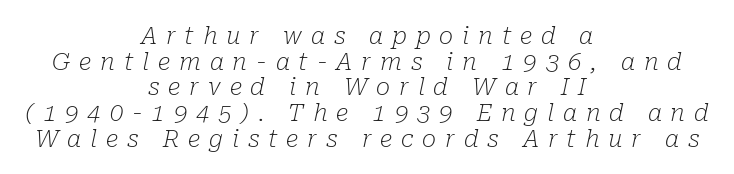
These lines have a slow, spaced-out rhythm from letter to letter. Ink coverage per letter is moderate at most. Line spacing here is tight. Does the copy run flush right? No — it is centered line by line. Clear beneath every line of the passage. Does the lettering tilt? It does — this is italic.
